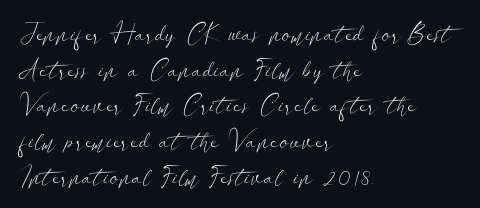
{"bold": "no", "underline": "no", "align": "left", "line_spacing": "normal", "line_spacing_ratio": 1.43, "letter_spacing": "normal", "letter_spacing_em": 0.0, "glyph_px": 25}
